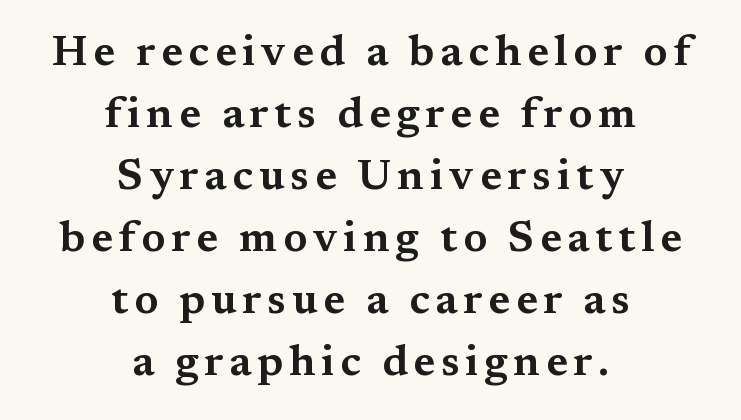
Reading down the block, each line starts at a different indent, mirrored at its end. Leading matches the norm, producing a regular column. Each letter keeps its own natural width here, so spacing adapts to shape. Bare-footed words on every line. This is roman type, the default non-slanted kind. Are there feet on the stems? There are — it's a serif.
